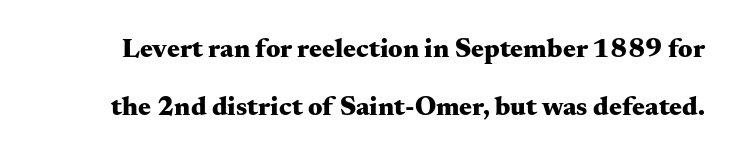
Q: Is the text bold? A: Yes.
Q: Is the text italic (slanted)? A: No, it is upright.
Q: Is the text underlined? A: No.
Q: Is the spacing between letters normal or unusually wide? A: Normal.
Q: Is the spacing between lines tight, normal or loose? A: Loose.
